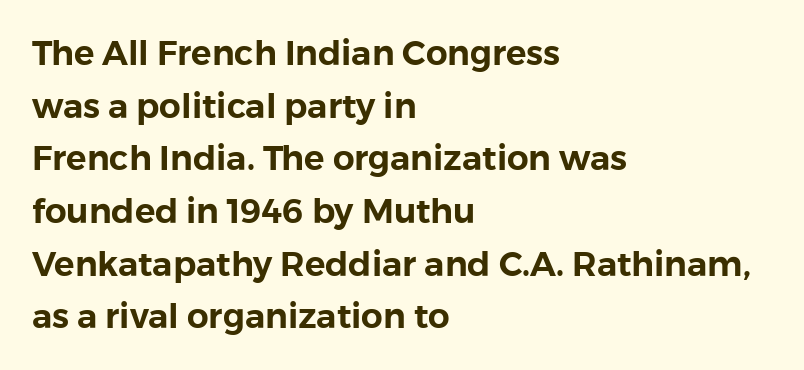
Q: Is the text italic (slanted)? A: No, it is upright.
Q: Is the typeface a serif or a sans-serif typeface? A: Sans-serif.
Q: Is the text underlined? A: No.
Q: How is the paragraph aligned? A: Left-aligned.
Q: Is the spacing between letters normal or unusually wide? A: Normal.
Q: Is the spacing between lines tight, normal or loose? A: Normal.
Q: Width (condensed, normal, or wide)? A: Normal.
Q: x-height? A: Medium.
Q: Monospaced? A: No.
